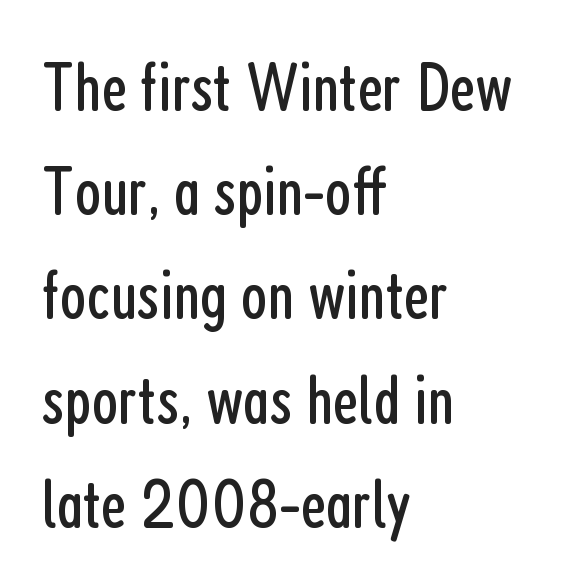
The rag falls on the right side of this text block. The rendering uses natural spacing where letterforms have individual widths. Default kerning and tracking; the words read as compact shapes. The passage shown stacks its lines at a standard gap. I'd call this a sans setting — the letters go barefoot.
